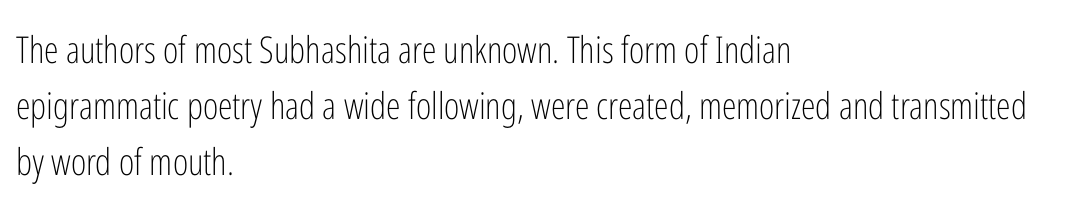
{"serif": "no", "italic": "no", "bold": "no", "weight": "light", "width": "condensed", "stroke_contrast": "low", "x_height": "medium", "monospaced": "no", "underline": "no", "align": "left", "line_spacing": "normal", "line_spacing_ratio": 1.52, "letter_spacing": "normal", "letter_spacing_em": 0.0, "glyph_px": 37}
